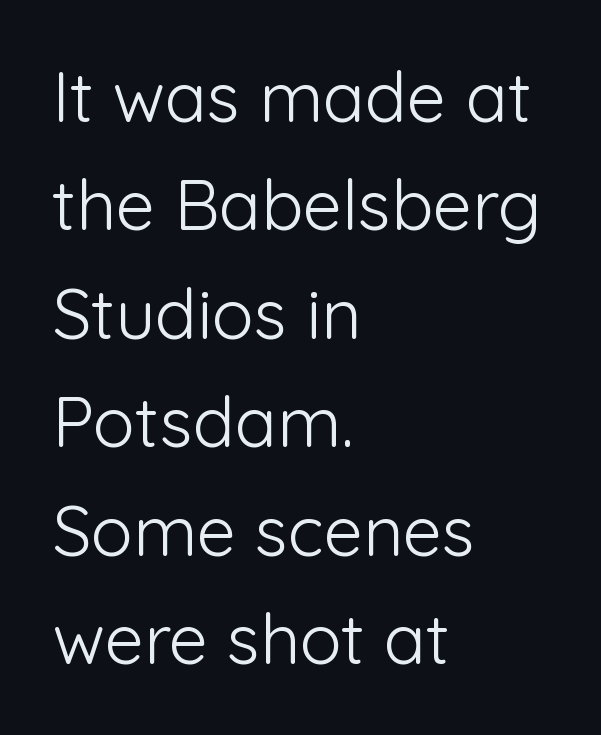
Q: Is the text bold? A: No.
Q: Is the text italic (slanted)? A: No, it is upright.
Q: Is the typeface a serif or a sans-serif typeface? A: Sans-serif.
Q: Is the text underlined? A: No.
Q: How is the paragraph aligned? A: Left-aligned.
Q: Is the spacing between letters normal or unusually wide? A: Normal.
Q: Is the spacing between lines tight, normal or loose? A: Normal.
Q: Width (condensed, normal, or wide)? A: Normal.
Q: Stroke contrast? A: Low.
Q: x-height? A: Medium.
Q: Monospaced? A: No.
